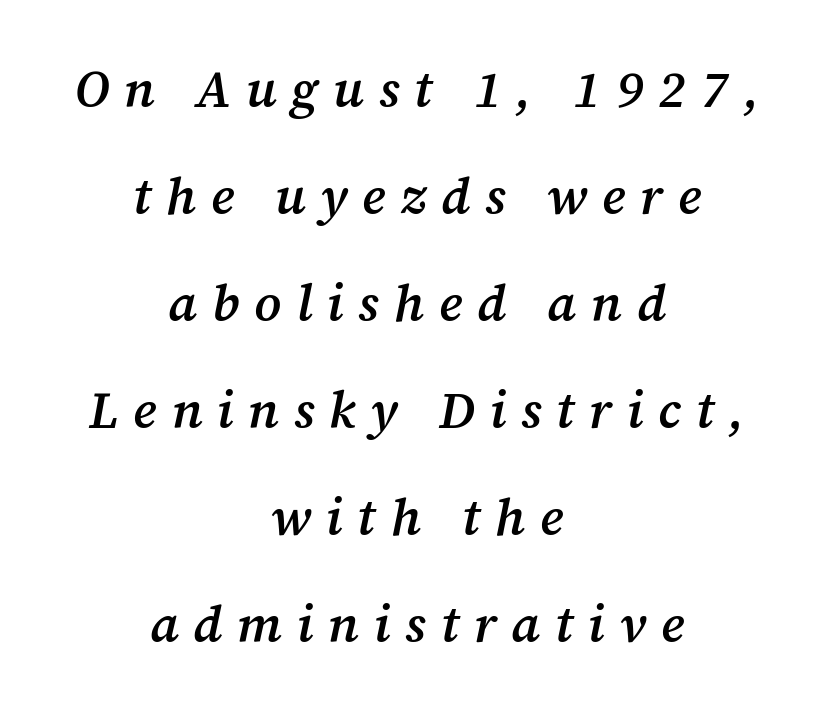
Notice how the stems are inclined rather than vertical — that's the hallmark of italics. Where is the straight margin? There isn't one; the lines are centered. Serif or sans? Serif — the stroke terminals have little feet. Loosely led — the rows are spread out. Here the designer chose a conventional face with non-uniform glyph widths. The space beneath each line is pristine and unruled.
